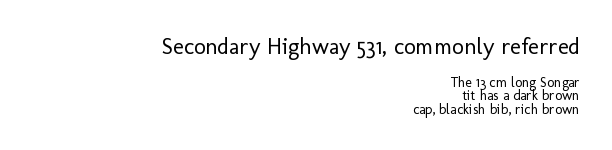
Q: Is the text bold? A: No.
Q: Is the text italic (slanted)? A: No, it is upright.
Q: Is the text underlined? A: No.
Q: How is the paragraph aligned? A: Right-aligned.
Q: Is the spacing between letters normal or unusually wide? A: Normal.
Q: Is the spacing between lines tight, normal or loose? A: Tight.
Q: Which block of text is set in a larger size, the first (top) or the second (bottom)? A: The first (top) one.
